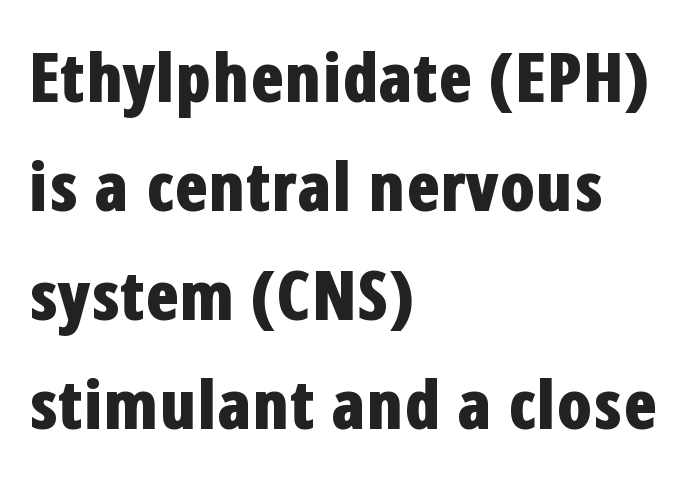
The image shows 69 px bold, condensed sans-serif type, upright; set left-aligned, normal line spacing (1.58x), normal letter spacing, not underlined; low stroke contrast and a medium x-height.
